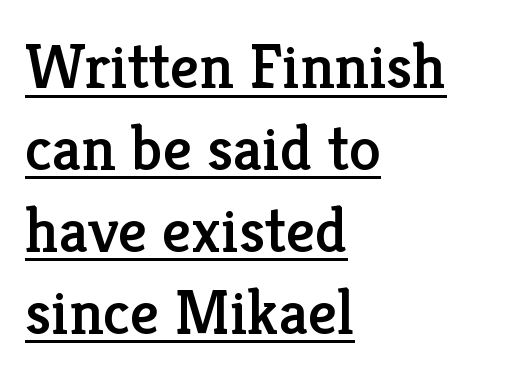
Spacing verdict: proportional, widths tailored to each character. Notice how descenders clear the ascenders below comfortably — that's standard leading. Rendered with straight, roman letterforms. The typeface chosen for these lines features serifs. The passage shown is underscored from start to finish.
